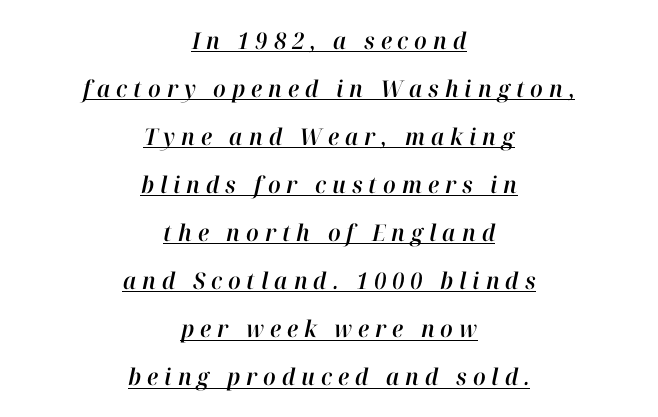
The image shows 23 px text type, italic (leaning right); set centered, loose line spacing (2.09x), unusually wide letter spacing (+0.26 em), underlined.
